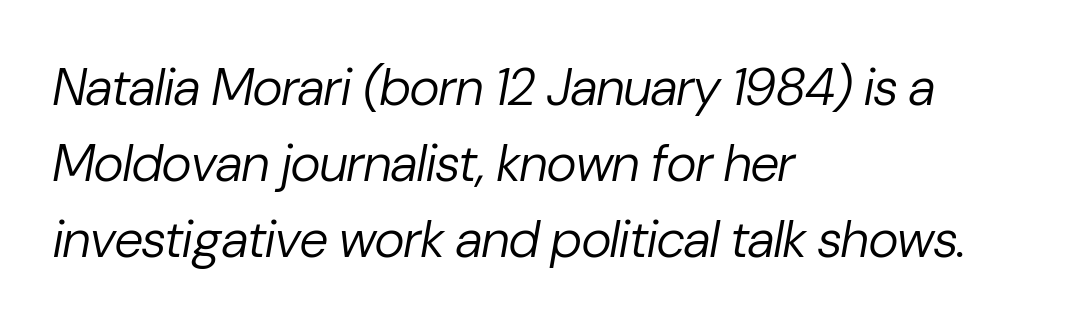
The text carries the slant typical of an italic or oblique font. Note the varied advance widths — an 'i' is clearly narrower than an 'm'. The block of text has a typical density, with ordinary space between rows. Alignment: flush left. Clear beneath every line of the passage. The type is set solid horizontally, with unmodified tracking.
